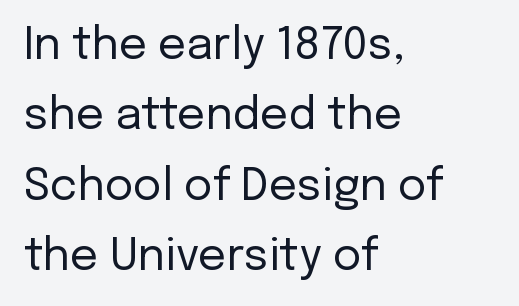
Descenders are the only things crossing below the line. Letters have the restrained weight of plain body copy at most. Spacing verdict: proportional, widths tailored to each character. These lines stack with their left ends in a neat column.
